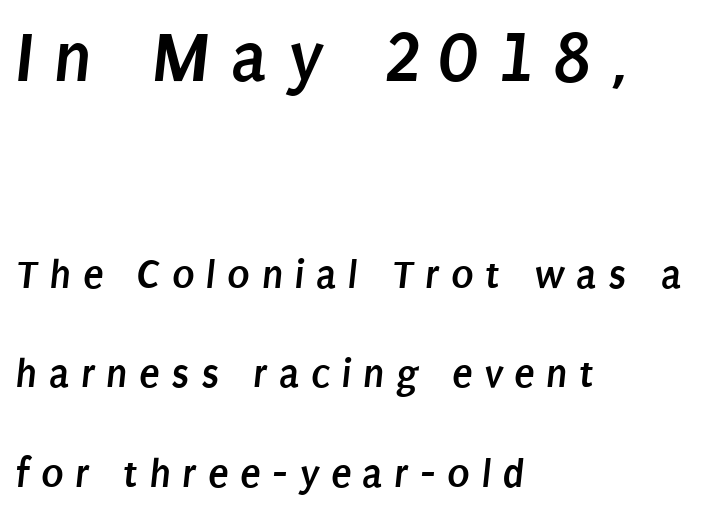
Reading down the column, the eye jumps a long way to each next line. This rendering features lettering with no underline. Strokes here are thick enough to call this a true bold. The letters advance in unequal steps, a hallmark of proportional type. The lines are quadded left.
